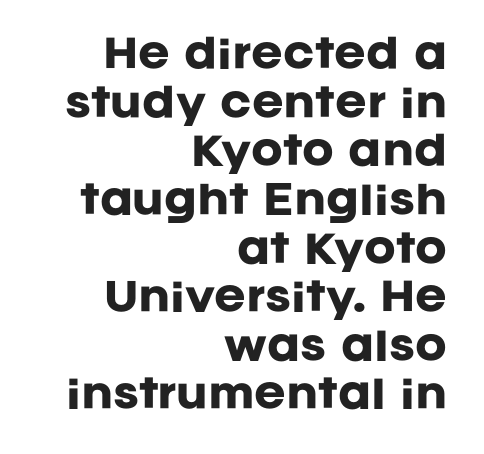
{"serif": "no", "italic": "no", "bold": "yes", "weight": "heavy", "width": "normal", "stroke_contrast": "low", "x_height": "large", "monospaced": "no", "underline": "no", "align": "right", "line_spacing": "normal", "line_spacing_ratio": 1.28, "letter_spacing": "normal", "letter_spacing_em": 0.0, "glyph_px": 38}
